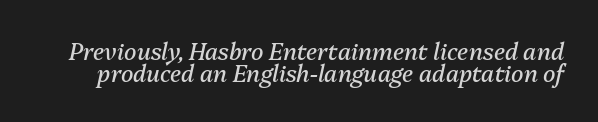
{"italic": "yes", "lean": "right", "slant_degrees": 13, "bold": "no", "underline": "no", "line_spacing": "tight", "line_spacing_ratio": 0.95, "letter_spacing": "normal", "letter_spacing_em": 0.0, "glyph_px": 23}
